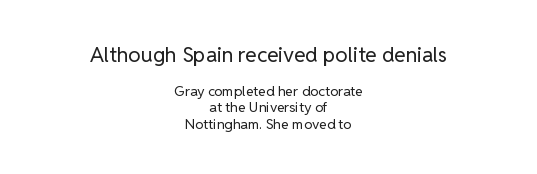
Q: Is the text bold? A: No.
Q: Is the text italic (slanted)? A: No, it is upright.
Q: Is the text underlined? A: No.
Q: How is the paragraph aligned? A: Centered.
Q: Is the spacing between letters normal or unusually wide? A: Normal.
Q: Which block of text is set in a larger size, the first (top) or the second (bottom)? A: The first (top) one.
